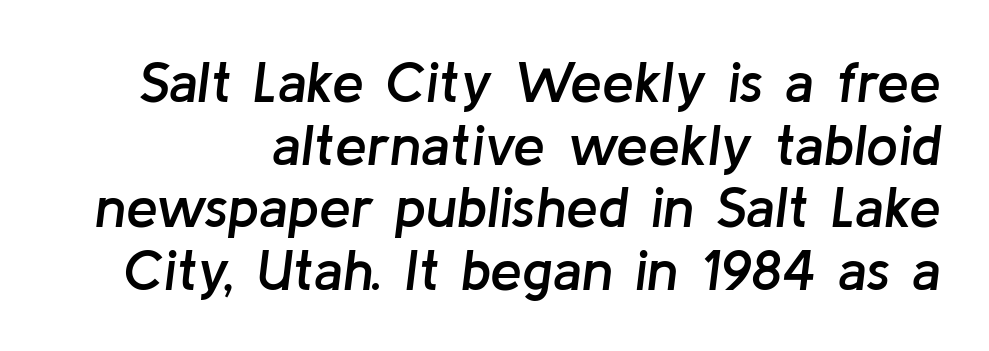
Clear beneath every line of the passage. Each glyph is drawn with semibold strokes, heavier than normal yet not fully bold. The line-height multiplier appears low, near solid setting. The rendering keeps characters at their native spacing. Think of a printed novel: that variable character pitch is what you see here. These lines were composed using italics.
